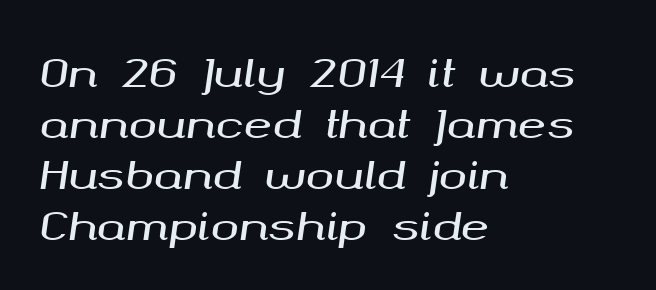
A clean baseline with only descenders dipping below it. Reading down the block, your eye returns to a fixed left position each line. Each letter keeps its own natural width here, so spacing adapts to shape. The passage shown stacks its lines at a standard gap. Italic? Definitely — the glyphs are oblique.
